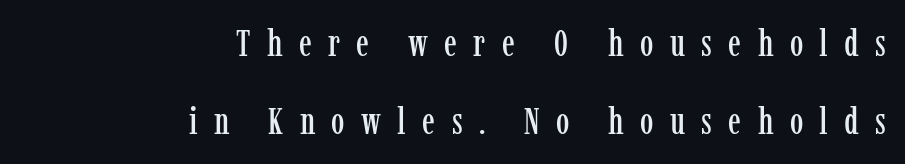
The image shows 38 px condensed serif type, upright; set right-aligned, loose line spacing (2.06x), unusually wide letter spacing (+0.43 em), not underlined; low stroke contrast and a medium x-height.
